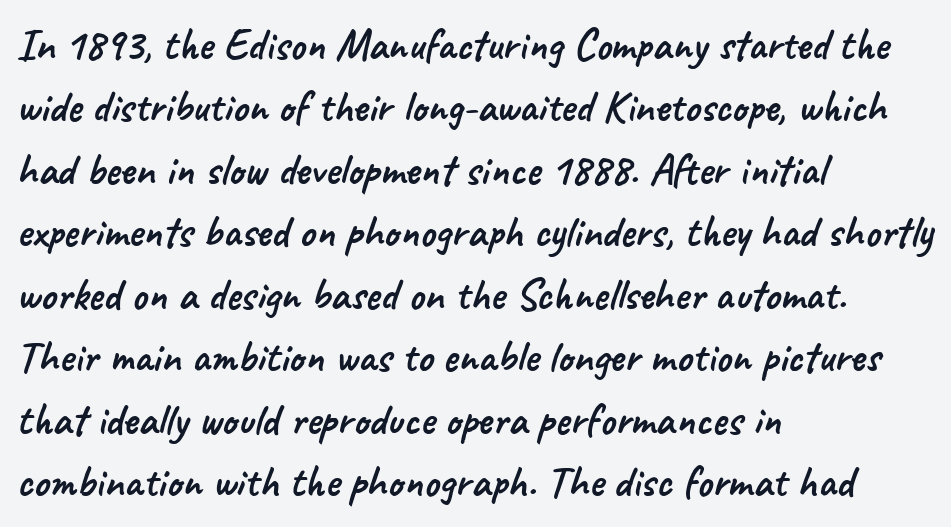
{"serif": "no", "width": "normal", "stroke_contrast": "low", "x_height": "small", "monospaced": "no", "underline": "no", "align": "left", "line_spacing": "normal", "line_spacing_ratio": 1.42, "letter_spacing": "normal", "letter_spacing_em": 0.0, "glyph_px": 44}
